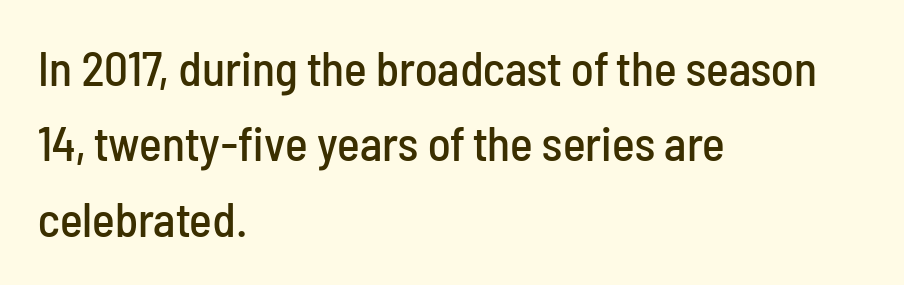
Beneath every word, the page is bare. Type style note: lacks serifs. The letters stand upright; this is a roman face. Is there much room between lines? A standard amount, neither cramped nor airy.
